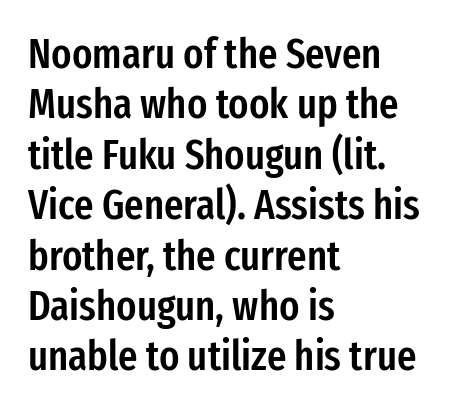
Q: Is the text bold? A: Semi-bold.
Q: Is the text italic (slanted)? A: No, it is upright.
Q: Is the typeface a serif or a sans-serif typeface? A: Sans-serif.
Q: Is the text underlined? A: No.
Q: How is the paragraph aligned? A: Left-aligned.
Q: Is the spacing between letters normal or unusually wide? A: Normal.
Q: Width (condensed, normal, or wide)? A: Condensed.
Q: Stroke contrast? A: Low.
Q: x-height? A: Medium.
Q: Monospaced? A: No.
